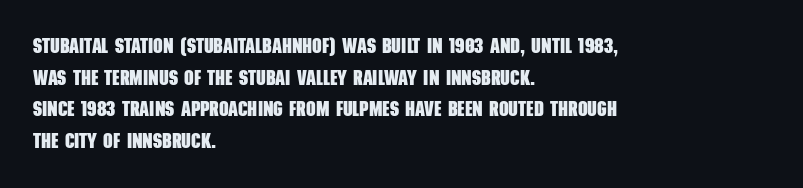
{"bold": "yes", "underline": "no", "align": "left", "line_spacing": "normal", "line_spacing_ratio": 1.51, "letter_spacing": "normal", "letter_spacing_em": 0.0, "glyph_px": 21}
